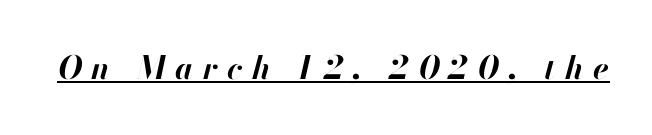
{"italic": "yes", "lean": "right", "slant_degrees": 13, "bold": "yes", "weight": "bold", "width": "normal", "stroke_contrast": "high", "x_height": "small", "monospaced": "no", "underline": "yes", "letter_spacing": "wide", "letter_spacing_em": 0.3, "glyph_px": 32}
